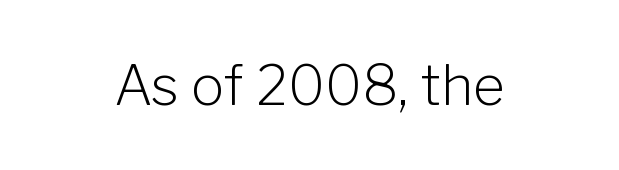
{"serif": "no", "italic": "no", "bold": "no", "weight": "light", "width": "normal", "stroke_contrast": "low", "x_height": "medium", "monospaced": "no", "underline": "no", "letter_spacing": "normal", "letter_spacing_em": 0.0, "glyph_px": 55}
